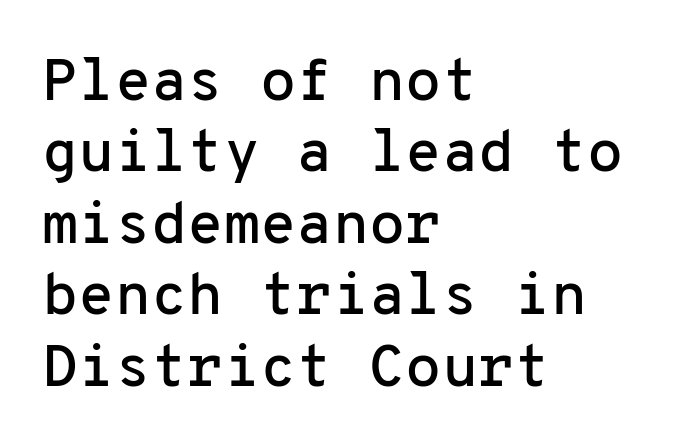
Serif or sans? Sans — the stroke terminals are bare. Monospaced: the letters line up in strict vertical columns. These lines stack with their left ends in a neat column. The string is rendered with underlining switched off.
